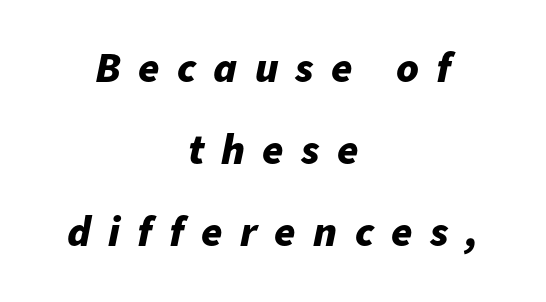
The image shows 43 px bold type, italic (leaning right); set centered, loose line spacing (1.91x), unusually wide letter spacing (+0.4 em), not underlined; low stroke contrast and a medium x-height.
